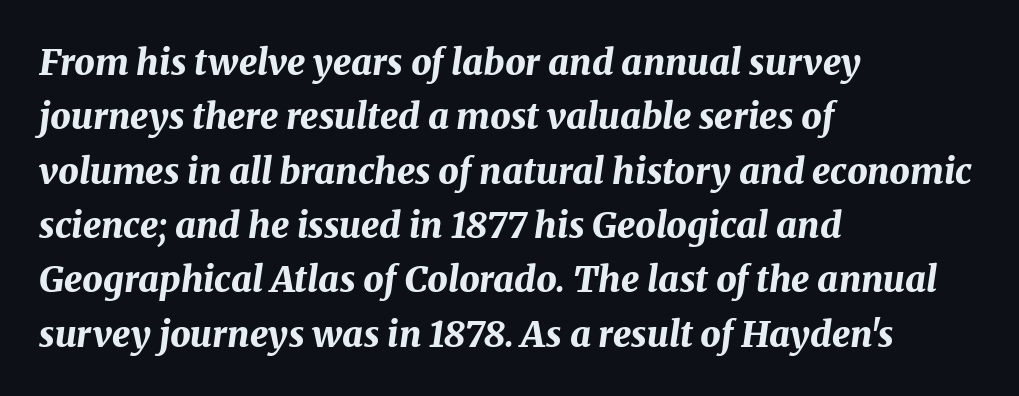
{"italic": "yes", "lean": "right", "slant_degrees": 8, "bold": "yes", "weight": "bold", "width": "normal", "stroke_contrast": "medium", "x_height": "medium", "monospaced": "no", "underline": "no", "align": "left", "line_spacing": "normal", "line_spacing_ratio": 1.51, "letter_spacing": "normal", "letter_spacing_em": 0.0, "glyph_px": 36}
